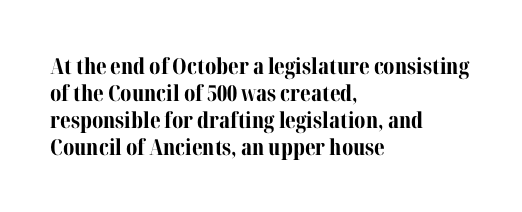
The image shows 22 px bold type, upright; set left-aligned, line spacing 1.22x, normal letter spacing, not underlined.
